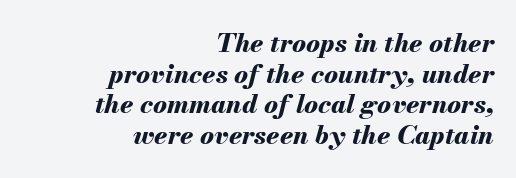
Letters rest on an invisible, unmarked baseline. The horizontal fit of the characters is conventional and even. This rendering uses right alignment, leaving the left contour irregular. Does the lettering tilt? It does — this is italic. Heft: maximum for text — a bold.
